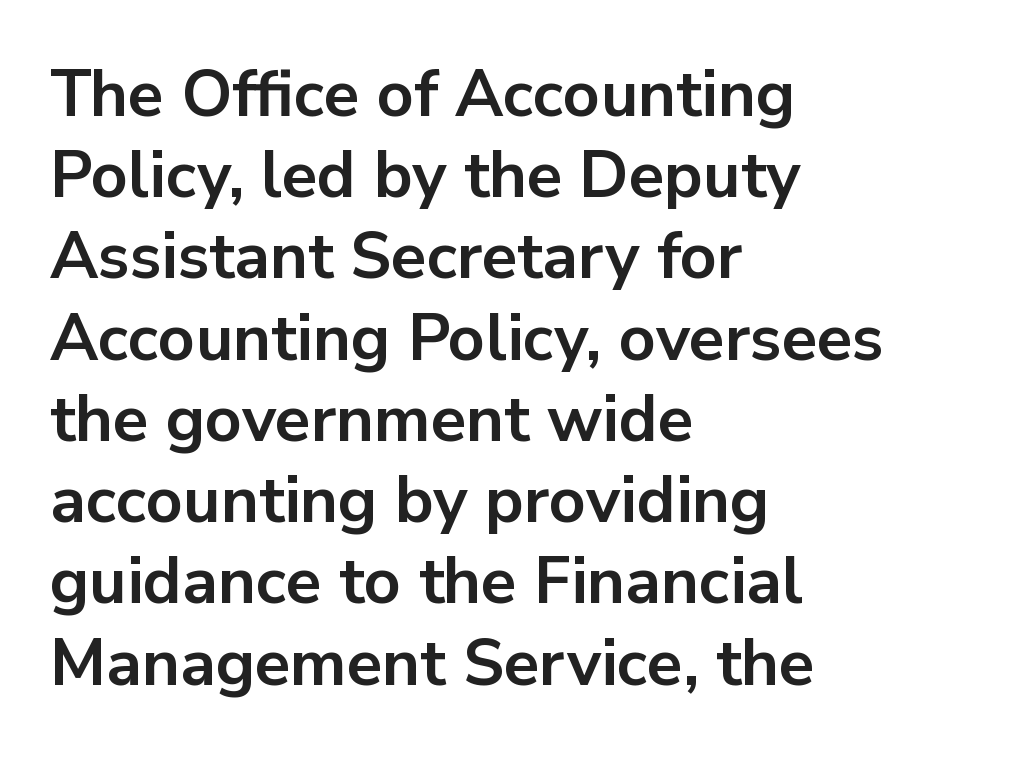
Line starts are locked; line ends wander. A typesetter would mark this as roman, not italic. Unlike a traditional serif, this face leaves its strokes unadorned. Character widths vary here, with narrow letters taking less room than wide ones.
